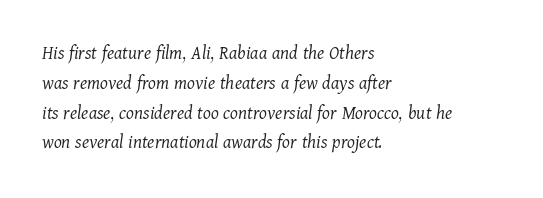
{"italic": "yes", "lean": "right", "slant_degrees": 11, "bold": "no", "underline": "no", "align": "left", "line_spacing": "normal", "line_spacing_ratio": 1.49, "letter_spacing": "normal", "letter_spacing_em": 0.0, "glyph_px": 20}
